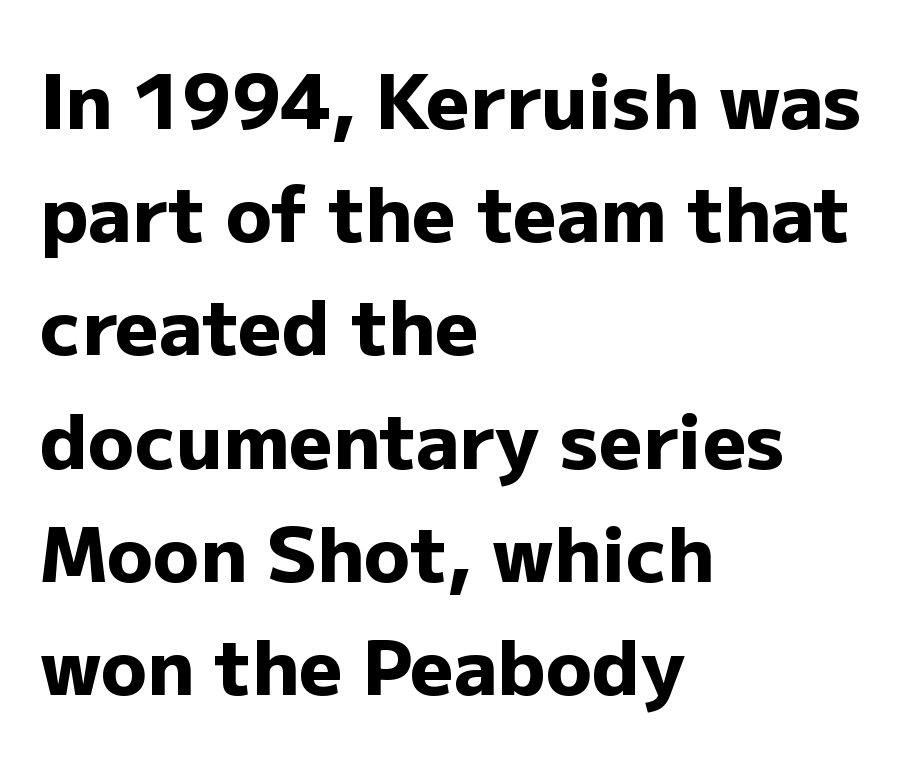
On the weight axis this lands at bold, roughly 700. Does the type have serifs? No, each stem ends abruptly. Which margin do the lines hug? The left one — the right edge is uneven. Ordinary non-slanted type is in use. You could not count columns in this text — the font is proportionally spaced. The rendering keeps characters at their native spacing.
